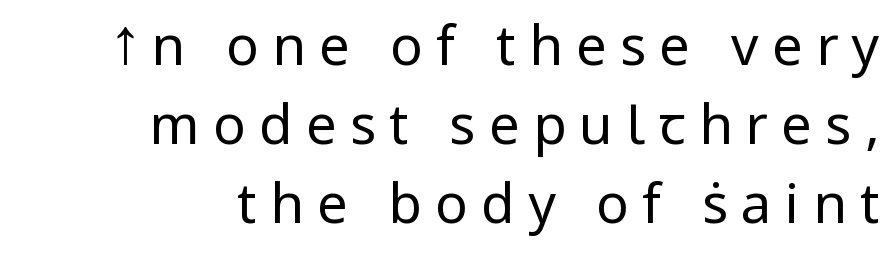
The image shows 54 px regular-weight sans-serif type, upright; set right-aligned, normal line spacing (1.46x), unusually wide letter spacing (+0.25 em), not underlined; low stroke contrast and a medium x-height.
